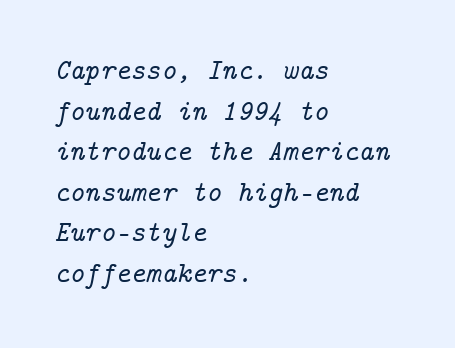
The image shows 29 px serif type, italic (leaning right); set left-aligned, normal line spacing (1.4x), normal letter spacing, not underlined; low stroke contrast and a medium x-height.
